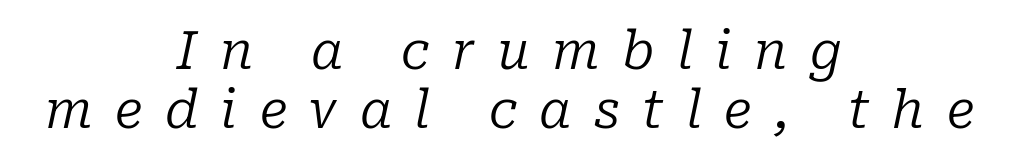
Q: Is the text bold? A: No.
Q: Is the text italic (slanted)? A: Yes, it leans right by about 10 degrees.
Q: Is the typeface a serif or a sans-serif typeface? A: Serif.
Q: Is the text underlined? A: No.
Q: How is the paragraph aligned? A: Centered.
Q: Is the spacing between letters normal or unusually wide? A: Unusually wide.
Q: Is the spacing between lines tight, normal or loose? A: Tight.
Q: Width (condensed, normal, or wide)? A: Normal.
Q: Stroke contrast? A: Low.
Q: x-height? A: Medium.
Q: Monospaced? A: No.
